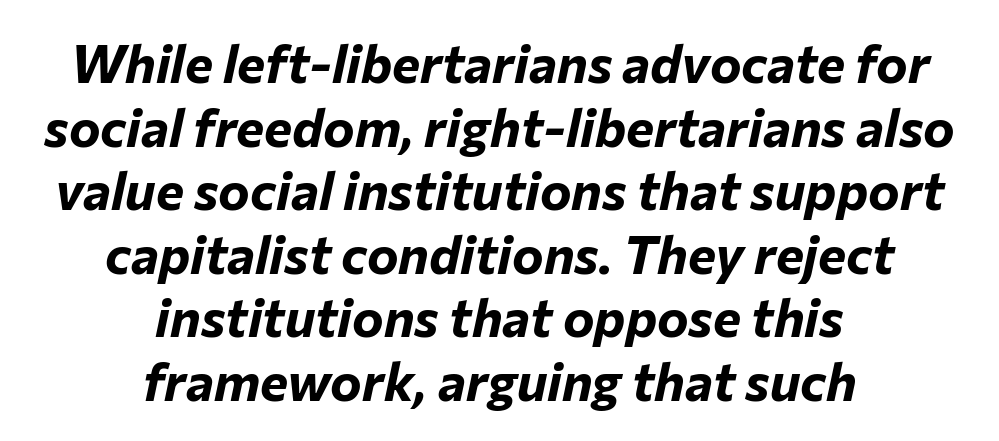
{"italic": "yes", "lean": "right", "slant_degrees": 12, "bold": "yes", "weight": "bold", "width": "normal", "stroke_contrast": "low", "x_height": "medium", "monospaced": "no", "underline": "no", "align": "center", "line_spacing_ratio": 1.2, "letter_spacing": "normal", "letter_spacing_em": 0.0, "glyph_px": 53}
